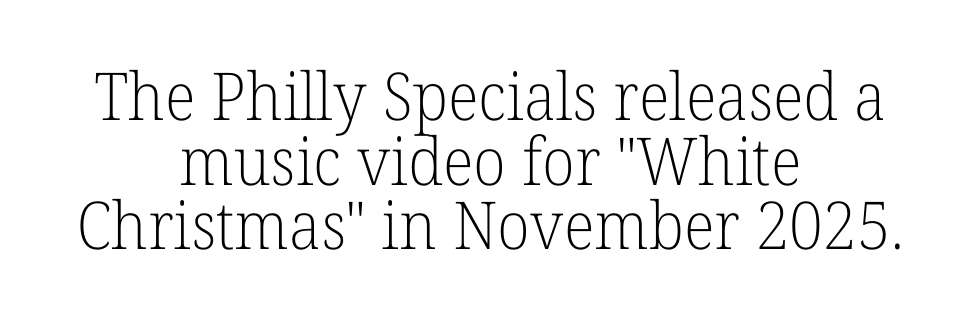
The image shows 66 px light serif type, upright; set centered, tight line spacing (0.98x), normal letter spacing, not underlined; low stroke contrast and a medium x-height.
